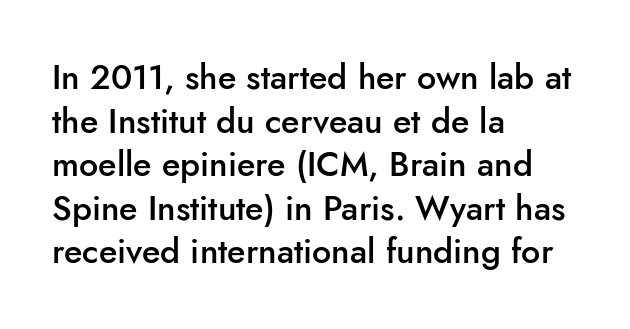
{"serif": "no", "italic": "no", "bold": "semi", "weight": "semibold", "width": "normal", "stroke_contrast": "low", "x_height": "small", "monospaced": "no", "underline": "no", "align": "left", "line_spacing": "normal", "line_spacing_ratio": 1.28, "letter_spacing": "normal", "letter_spacing_em": 0.0, "glyph_px": 34}
